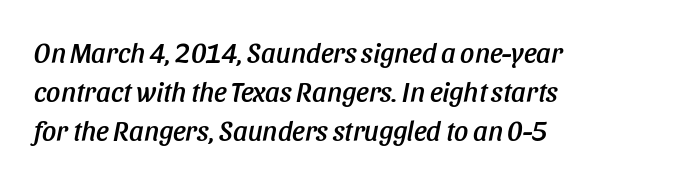
Quick note: interline space is typical. All the whitespace from short lines collects on the right. The space beneath each line is pristine and unruled. Nobody touched the tracking dial on this one.
